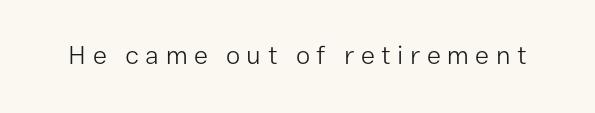
{"italic": "no", "bold": "no", "underline": "no", "letter_spacing": "wide", "letter_spacing_em": 0.25, "glyph_px": 26}
